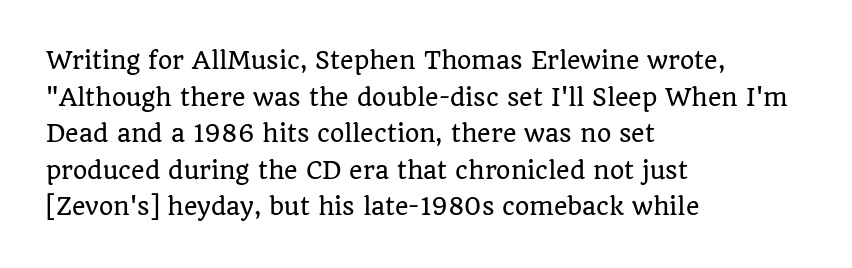
{"italic": "no", "underline": "no", "align": "left", "line_spacing": "normal", "line_spacing_ratio": 1.59, "letter_spacing": "normal", "letter_spacing_em": 0.0, "glyph_px": 23}
